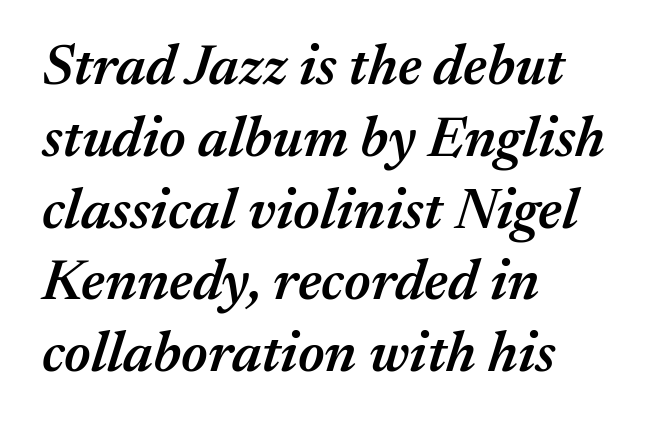
Q: Is the text bold? A: Semi-bold.
Q: Is the text italic (slanted)? A: Yes, it leans right by about 17 degrees.
Q: Is the text underlined? A: No.
Q: How is the paragraph aligned? A: Left-aligned.
Q: Is the spacing between letters normal or unusually wide? A: Normal.
Q: Is the spacing between lines tight, normal or loose? A: Normal.
Q: Width (condensed, normal, or wide)? A: Normal.
Q: Stroke contrast? A: Medium.
Q: x-height? A: Medium.
Q: Monospaced? A: No.
